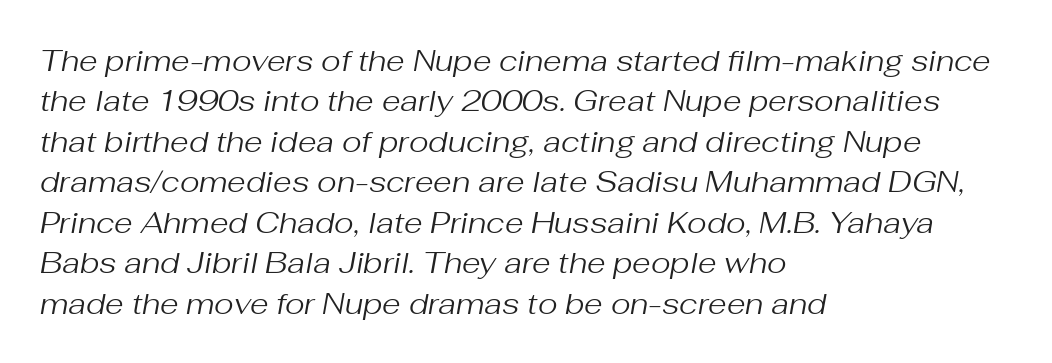
Weight: regular or lighter. The passage shown stacks its lines at a standard gap. Only glyphs here, with clear space below each row. These lines keep a tight, regular rhythm from letter to letter. Characters are canted at an angle relative to the baseline's perpendicular.
